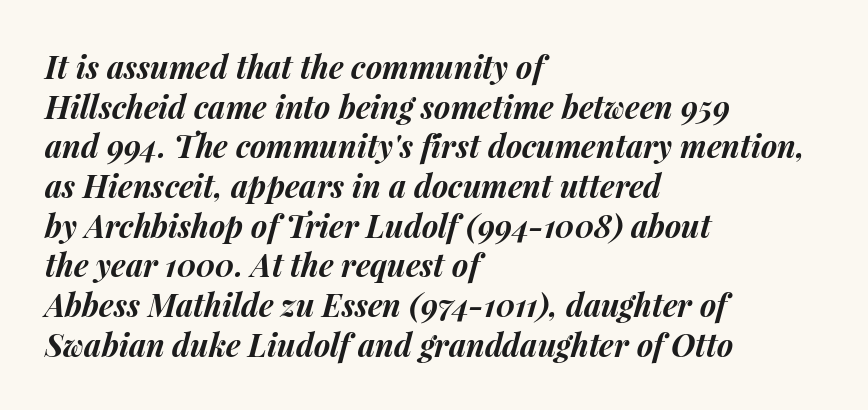
{"italic": "yes", "lean": "right", "slant_degrees": 15, "bold": "yes", "weight": "bold", "width": "normal", "stroke_contrast": "medium", "x_height": "medium", "monospaced": "no", "underline": "no", "align": "left", "line_spacing": "normal", "line_spacing_ratio": 1.28, "letter_spacing": "normal", "letter_spacing_em": 0.0, "glyph_px": 31}
